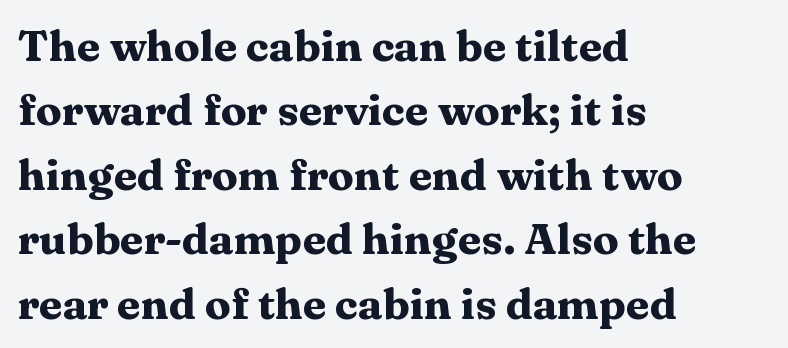
Q: Is the text bold? A: Yes.
Q: Is the text italic (slanted)? A: No, it is upright.
Q: Is the typeface a serif or a sans-serif typeface? A: Serif.
Q: Is the text underlined? A: No.
Q: How is the paragraph aligned? A: Left-aligned.
Q: Is the spacing between letters normal or unusually wide? A: Normal.
Q: Is the spacing between lines tight, normal or loose? A: Normal.
Q: Width (condensed, normal, or wide)? A: Wide.
Q: Stroke contrast? A: Medium.
Q: x-height? A: Medium.
Q: Monospaced? A: No.
